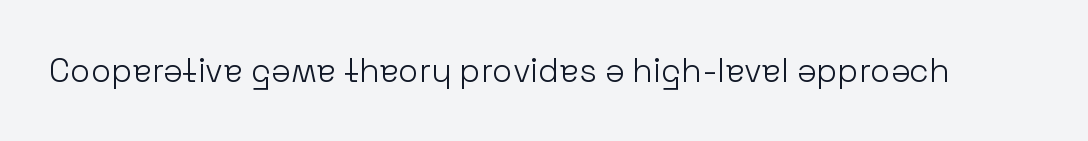
{"serif": "no", "italic": "no", "bold": "no", "weight": "light", "width": "normal", "stroke_contrast": "low", "x_height": "medium", "monospaced": "no", "underline": "no", "letter_spacing": "normal", "letter_spacing_em": 0.0, "glyph_px": 33}
